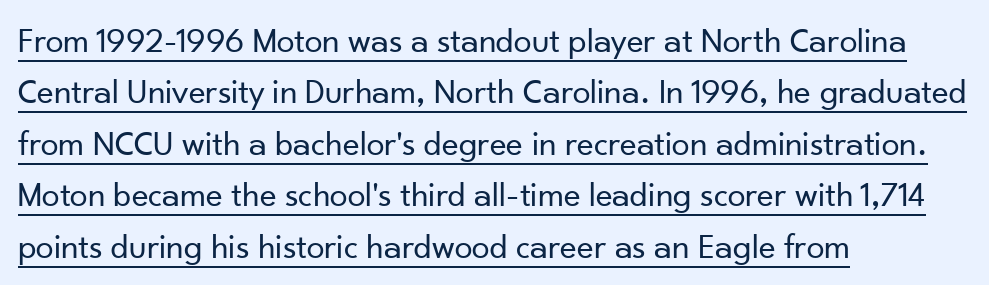
Q: Is the text bold? A: No.
Q: Is the text italic (slanted)? A: No, it is upright.
Q: Is the typeface a serif or a sans-serif typeface? A: Sans-serif.
Q: Is the text underlined? A: Yes.
Q: How is the paragraph aligned? A: Left-aligned.
Q: Is the spacing between letters normal or unusually wide? A: Normal.
Q: Is the spacing between lines tight, normal or loose? A: Normal.
Q: Width (condensed, normal, or wide)? A: Normal.
Q: Stroke contrast? A: Low.
Q: x-height? A: Small.
Q: Monospaced? A: No.
